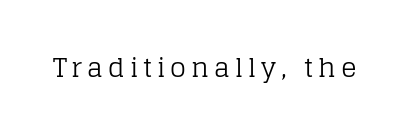
Q: Is the text bold? A: No.
Q: Is the text italic (slanted)? A: No, it is upright.
Q: Is the text underlined? A: No.
